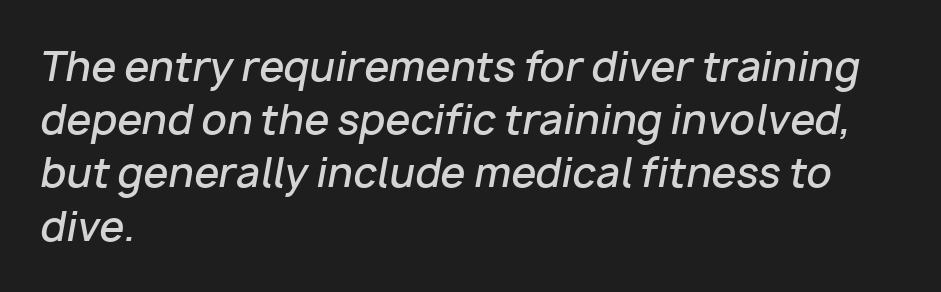
Q: Is the text bold? A: Semi-bold.
Q: Is the text italic (slanted)? A: Yes, it leans right by about 10 degrees.
Q: Is the text underlined? A: No.
Q: How is the paragraph aligned? A: Left-aligned.
Q: Is the spacing between letters normal or unusually wide? A: Normal.
Q: Is the spacing between lines tight, normal or loose? A: Normal.
Q: Width (condensed, normal, or wide)? A: Normal.
Q: Stroke contrast? A: Low.
Q: x-height? A: Medium.
Q: Monospaced? A: No.
